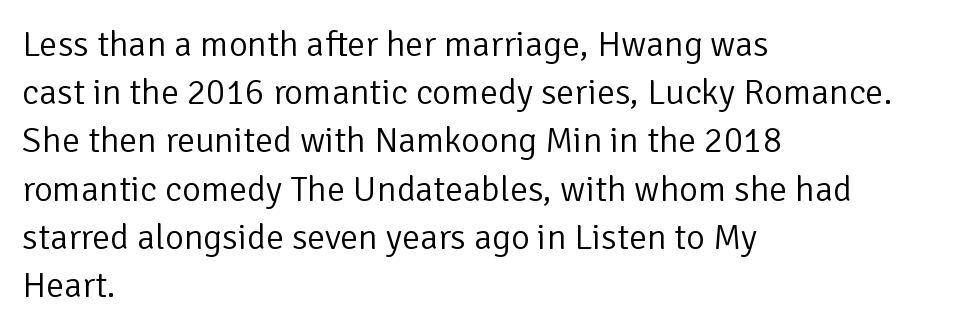
The image shows 36 px light sans-serif type, upright; set left-aligned, normal line spacing (1.34x), normal letter spacing, not underlined; low stroke contrast and a medium x-height.
